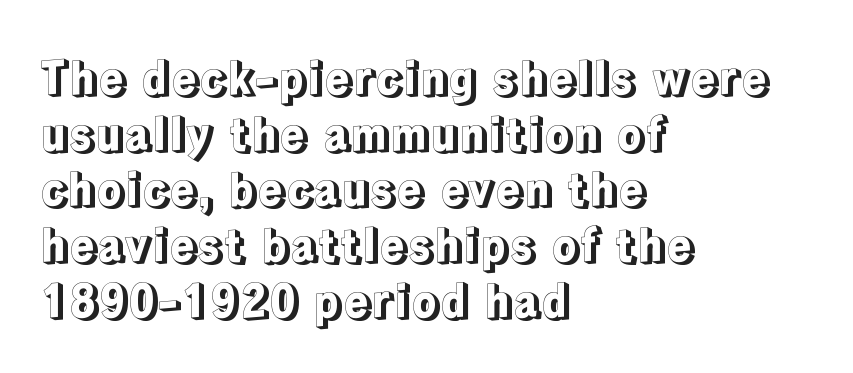
{"italic": "no", "width": "normal", "x_height": "medium", "monospaced": "no", "underline": "no", "align": "left", "line_spacing_ratio": 1.21, "letter_spacing": "normal", "letter_spacing_em": 0.0, "glyph_px": 46}
